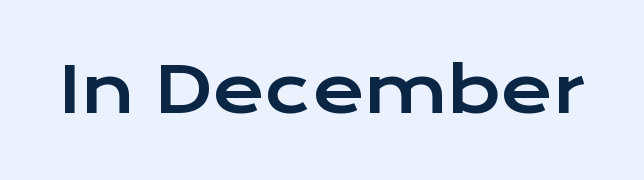
Q: Is the text italic (slanted)? A: No, it is upright.
Q: Is the typeface a serif or a sans-serif typeface? A: Sans-serif.
Q: Is the text underlined? A: No.
Q: Is the spacing between letters normal or unusually wide? A: Normal.
Q: Width (condensed, normal, or wide)? A: Wide.
Q: Stroke contrast? A: Low.
Q: x-height? A: Medium.
Q: Monospaced? A: No.
